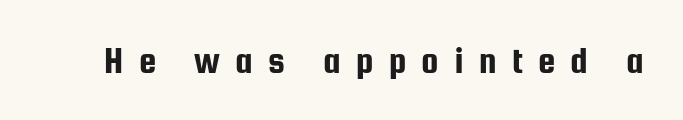
Q: Is the text italic (slanted)? A: No, it is upright.
Q: Is the typeface a serif or a sans-serif typeface? A: Sans-serif.
Q: Is the text underlined? A: No.
Q: Is the spacing between letters normal or unusually wide? A: Unusually wide.
Q: Width (condensed, normal, or wide)? A: Condensed.
Q: Stroke contrast? A: Low.
Q: x-height? A: Medium.
Q: Monospaced? A: No.
